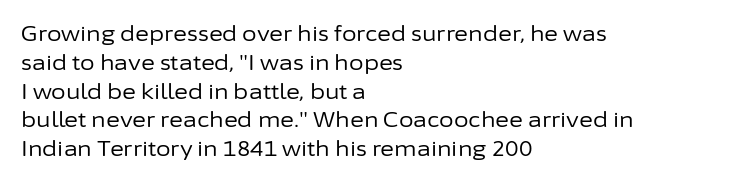
Each new line begins a customary step beneath the previous one. Stems here are at most as thick as an everyday book face. Words appear dense and cohesive because spacing is normal. Descenders hang freely into open space. The axis of the letterforms is exactly vertical.
